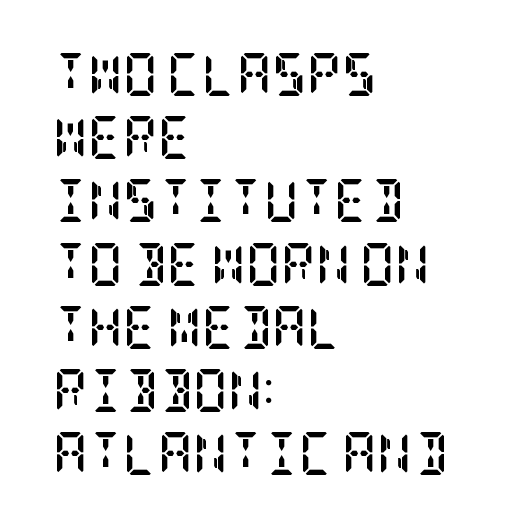
Q: Is the text bold? A: Yes.
Q: Is the text italic (slanted)? A: No, it is upright.
Q: Is the typeface a serif or a sans-serif typeface? A: Serif.
Q: Is the text underlined? A: No.
Q: How is the paragraph aligned? A: Left-aligned.
Q: Is the spacing between letters normal or unusually wide? A: Normal.
Q: Is the spacing between lines tight, normal or loose? A: Normal.
Q: Width (condensed, normal, or wide)? A: Condensed.
Q: Stroke contrast? A: Low.
Q: x-height? A: Large.
